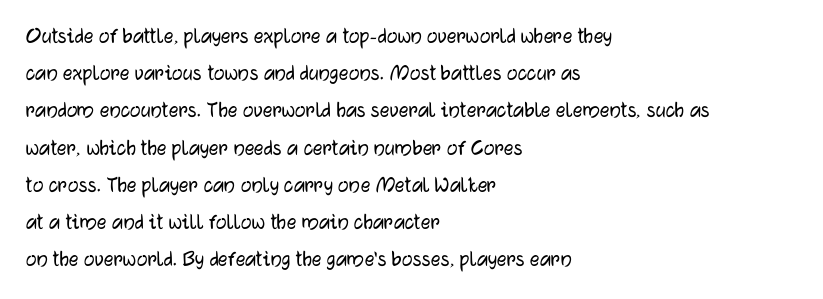
Q: Is the text italic (slanted)? A: No, it is upright.
Q: Is the text underlined? A: No.
Q: How is the paragraph aligned? A: Left-aligned.
Q: Is the spacing between letters normal or unusually wide? A: Normal.
Q: Is the spacing between lines tight, normal or loose? A: Normal.
